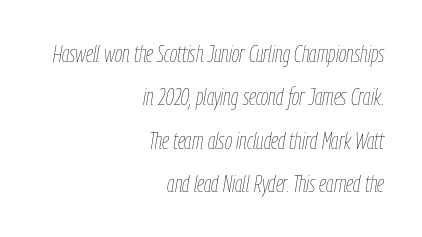
Q: Is the text bold? A: No.
Q: Is the text italic (slanted)? A: Yes, it leans right by about 9 degrees.
Q: Is the text underlined? A: No.
Q: How is the paragraph aligned? A: Right-aligned.
Q: Is the spacing between letters normal or unusually wide? A: Normal.
